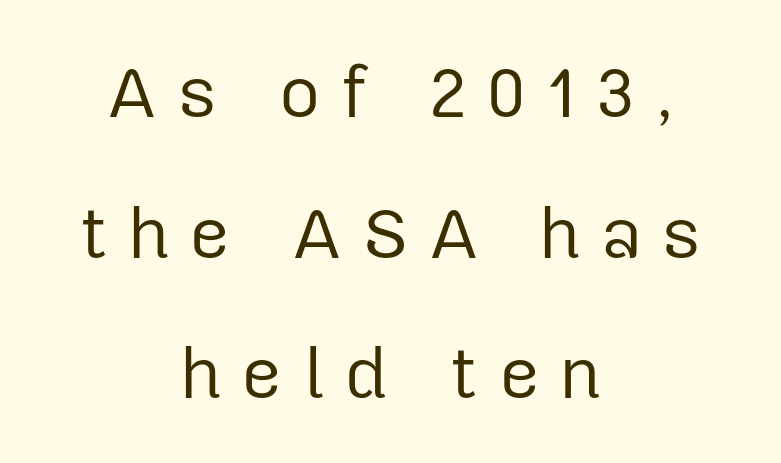
The image shows 71 px regular-weight sans-serif type, upright; set centered, loose line spacing (1.98x), unusually wide letter spacing (+0.28 em), not underlined; low stroke contrast and a medium x-height.
